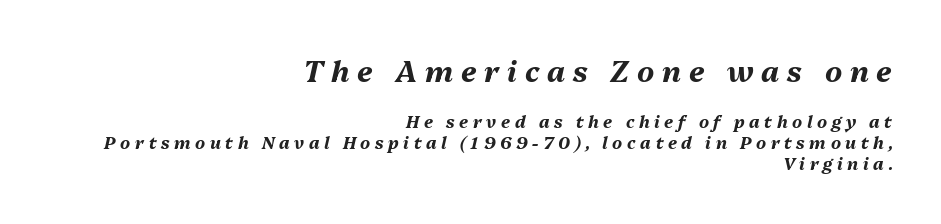
The image shows 29 px bold type, italic (leaning right); set right-aligned, line spacing 1.23x, unusually wide letter spacing (+0.27 em), not underlined; the first (top) block is 1.71x larger; medium stroke contrast and a medium x-height.
